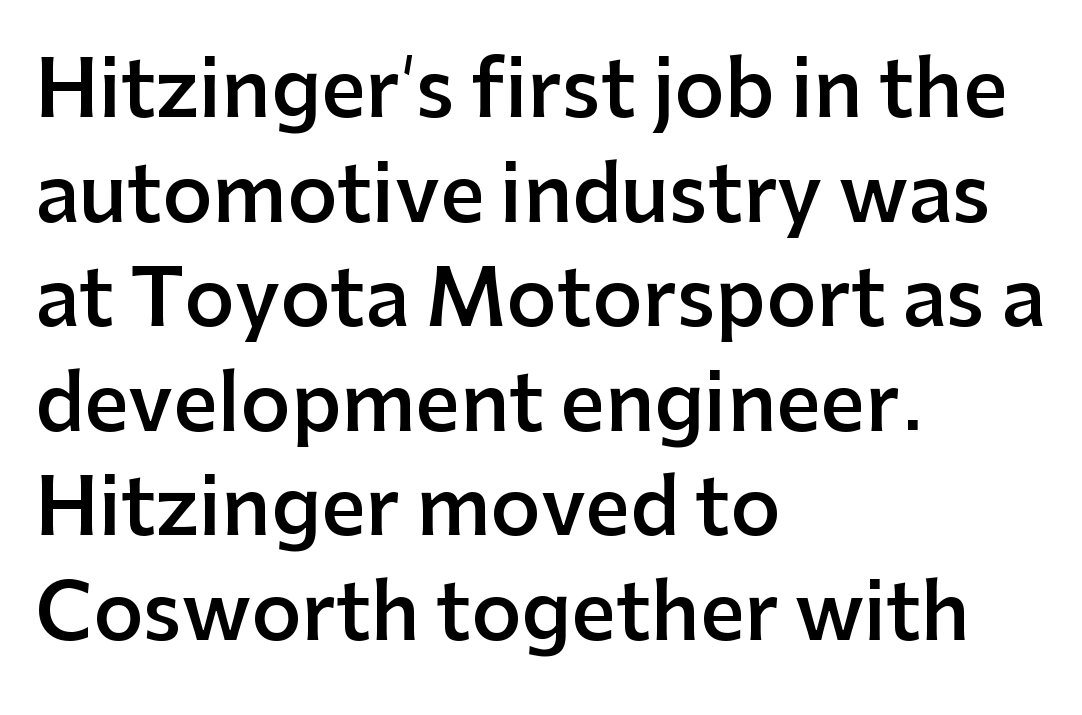
The image shows 78 px semibold sans-serif type, upright; set left-aligned, normal line spacing (1.34x), normal letter spacing, not underlined; low stroke contrast and a medium x-height.
